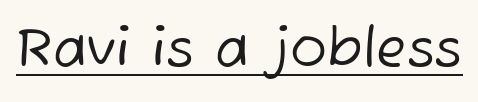
Here the glyphs are tracked normally, forming tight word shapes. The face used here appears with an underline applied. No feet cap the strokes, marking this as sans-serif type. Heaviness? Minimal to ordinary, like unemphasized prose. Is this a fixed-width face? No — the glyphs have proportional, varying widths.
